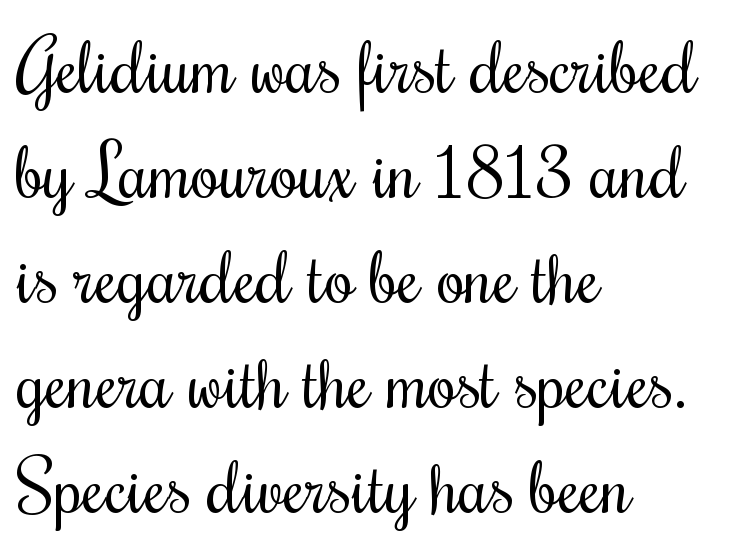
Honestly, the row spacing looks completely unremarkable. The rendering keeps characters at their native spacing. The lines are quadded left. Note: serifs present on the glyphs. A bare baseline throughout the passage. The face used here is proportionally spaced, like ordinary book or web type.
